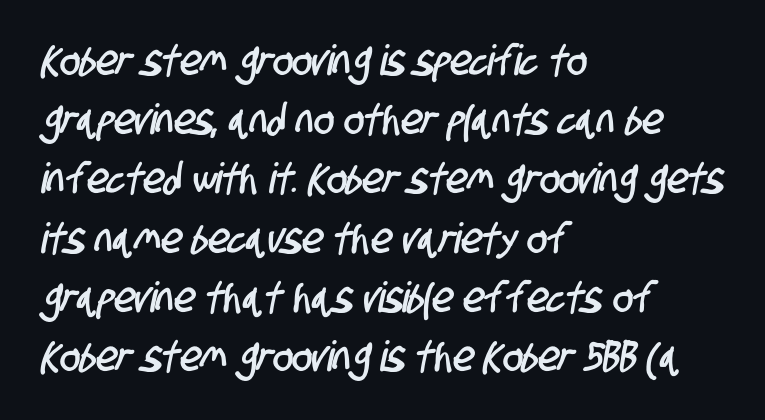
The image shows 42 px condensed sans-serif type; set left-aligned, normal line spacing (1.41x), normal letter spacing, not underlined; low stroke contrast and a large x-height.
